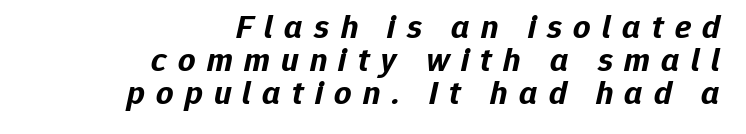
The image shows 34 px bold type, italic (leaning right); set right-aligned, tight line spacing (0.97x), unusually wide letter spacing (+0.33 em), not underlined; low stroke contrast and a medium x-height.
